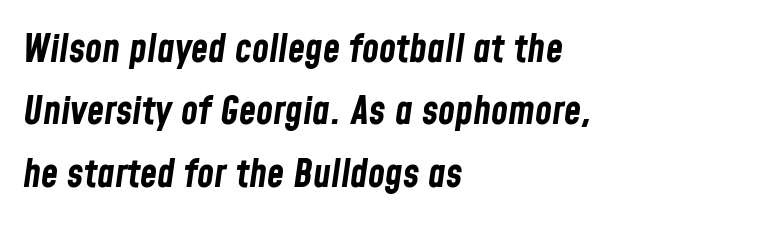
{"italic": "yes", "lean": "right", "slant_degrees": 8, "bold": "yes", "weight": "bold", "width": "condensed", "stroke_contrast": "low", "x_height": "medium", "monospaced": "no", "underline": "no", "align": "left", "line_spacing": "normal", "line_spacing_ratio": 1.6, "letter_spacing": "normal", "letter_spacing_em": 0.0, "glyph_px": 39}
